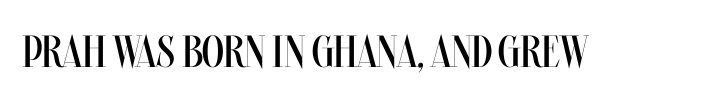
The image shows 45 px regular-weight, condensed type, upright; set normal letter spacing, not underlined; medium stroke contrast and a large x-height.
